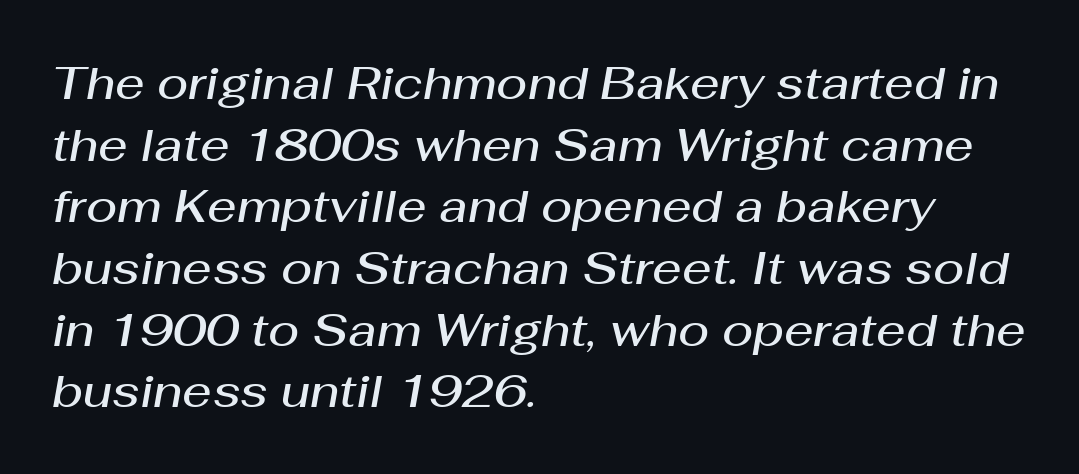
Check under the words: just untouched page. There is no visible air inserted between adjacent glyphs. Vertically, the passage feels balanced, rows spaced as you'd expect. The font is running at a semibold setting, under full bold. Rendered with sloped, italic letterforms.
